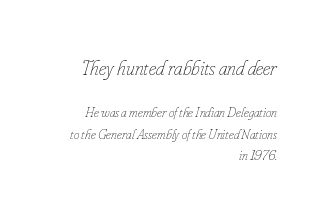
The image shows 21 px text type, italic (leaning right); set right-aligned, normal line spacing (1.54x), normal letter spacing, not underlined; the first (top) block is 1.5x larger.
